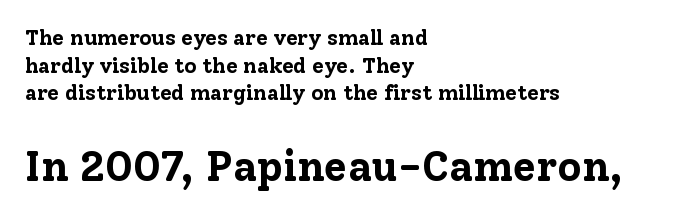
The image shows 42 px bold serif type, upright; set left-aligned, normal line spacing (1.31x), normal letter spacing, not underlined; the second (bottom) block is 2.0x larger; low stroke contrast and a medium x-height.
